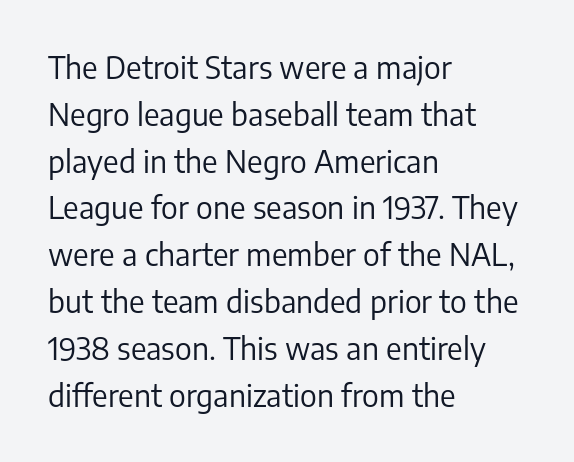
Q: Is the text bold? A: No.
Q: Is the text italic (slanted)? A: No, it is upright.
Q: Is the typeface a serif or a sans-serif typeface? A: Sans-serif.
Q: Is the text underlined? A: No.
Q: How is the paragraph aligned? A: Left-aligned.
Q: Is the spacing between letters normal or unusually wide? A: Normal.
Q: Is the spacing between lines tight, normal or loose? A: Normal.
Q: Width (condensed, normal, or wide)? A: Normal.
Q: Stroke contrast? A: Low.
Q: x-height? A: Medium.
Q: Monospaced? A: No.
